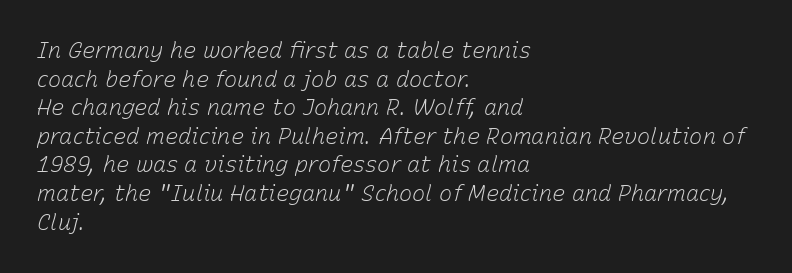
{"italic": "yes", "lean": "right", "slant_degrees": 15, "bold": "no", "underline": "no", "align": "left", "line_spacing": "normal", "line_spacing_ratio": 1.3, "letter_spacing": "normal", "letter_spacing_em": 0.0, "glyph_px": 22}
